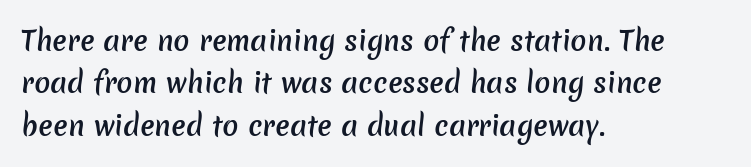
The image shows 27 px text type; set left-aligned, normal line spacing (1.57x), normal letter spacing, not underlined.
